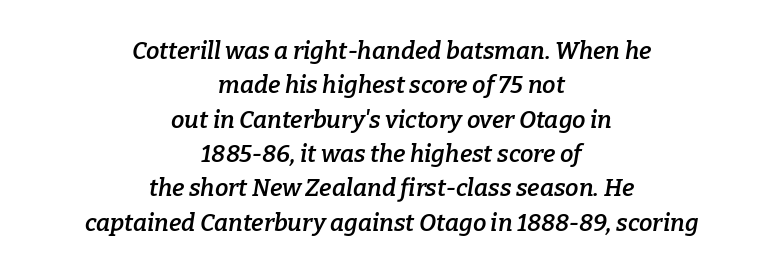
{"italic": "yes", "lean": "right", "slant_degrees": 9, "bold": "semi", "underline": "no", "align": "center", "line_spacing": "normal", "line_spacing_ratio": 1.43, "letter_spacing": "normal", "letter_spacing_em": 0.0, "glyph_px": 24}
